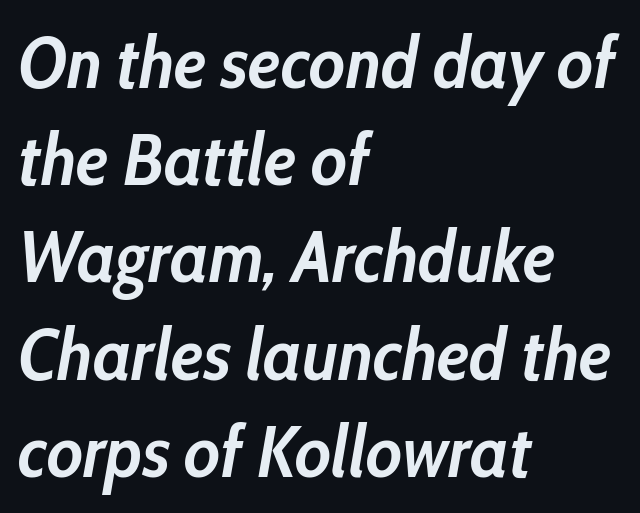
Q: Is the text bold? A: Yes.
Q: Is the text italic (slanted)? A: Yes, it leans right by about 10 degrees.
Q: Is the text underlined? A: No.
Q: How is the paragraph aligned? A: Left-aligned.
Q: Is the spacing between letters normal or unusually wide? A: Normal.
Q: Is the spacing between lines tight, normal or loose? A: Normal.
Q: Width (condensed, normal, or wide)? A: Condensed.
Q: Stroke contrast? A: Low.
Q: x-height? A: Medium.
Q: Monospaced? A: No.
